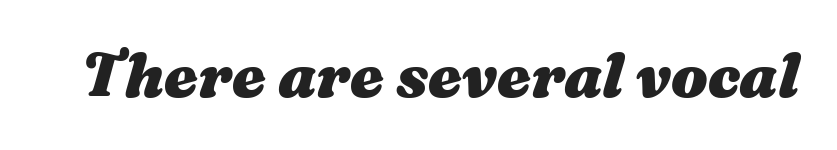
Q: Is the text bold? A: Yes.
Q: Is the text italic (slanted)? A: Yes, it leans right by about 16 degrees.
Q: Is the text underlined? A: No.
Q: Is the spacing between letters normal or unusually wide? A: Normal.
Q: Width (condensed, normal, or wide)? A: Wide.
Q: Stroke contrast? A: Medium.
Q: x-height? A: Medium.
Q: Monospaced? A: No.
